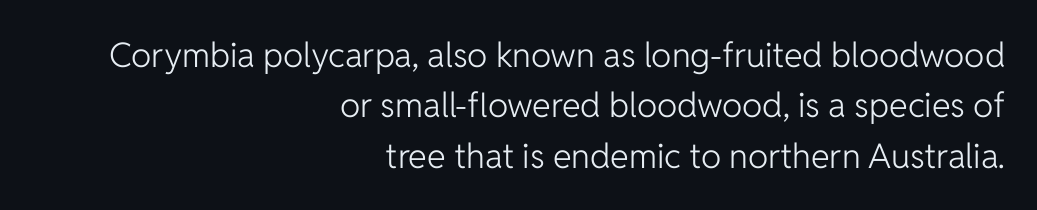
Q: Is the text bold? A: No.
Q: Is the text italic (slanted)? A: No, it is upright.
Q: Is the typeface a serif or a sans-serif typeface? A: Sans-serif.
Q: Is the text underlined? A: No.
Q: How is the paragraph aligned? A: Right-aligned.
Q: Is the spacing between letters normal or unusually wide? A: Normal.
Q: Is the spacing between lines tight, normal or loose? A: Normal.
Q: Width (condensed, normal, or wide)? A: Normal.
Q: Stroke contrast? A: Low.
Q: x-height? A: Medium.
Q: Monospaced? A: No.
